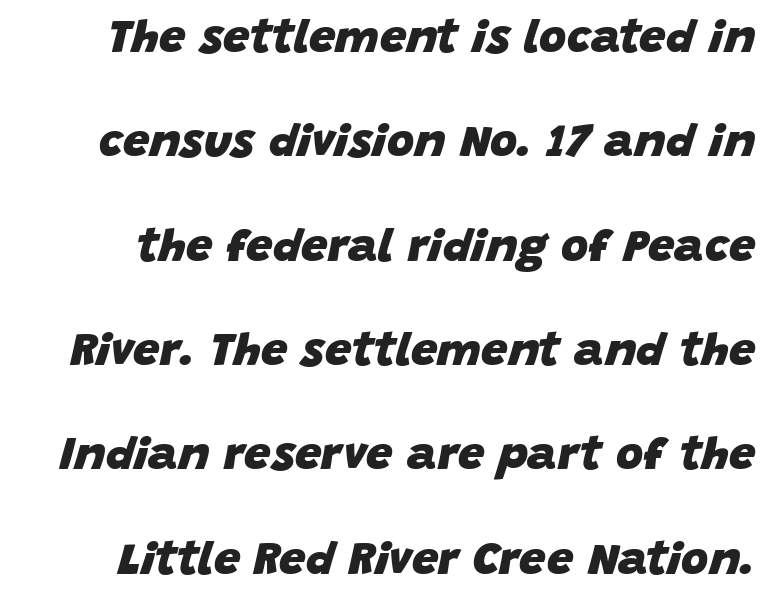
{"italic": "yes", "lean": "right", "slant_degrees": 15, "bold": "yes", "weight": "heavy", "width": "normal", "stroke_contrast": "low", "x_height": "large", "monospaced": "no", "underline": "no", "line_spacing": "loose", "line_spacing_ratio": 2.22, "letter_spacing": "normal", "letter_spacing_em": 0.0, "glyph_px": 47}
